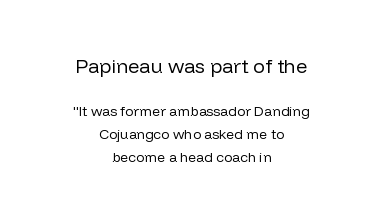
Q: Is the text bold? A: No.
Q: Is the text italic (slanted)? A: No, it is upright.
Q: Is the text underlined? A: No.
Q: How is the paragraph aligned? A: Centered.
Q: Is the spacing between letters normal or unusually wide? A: Normal.
Q: Is the spacing between lines tight, normal or loose? A: Normal.
Q: Which block of text is set in a larger size, the first (top) or the second (bottom)? A: The first (top) one.
